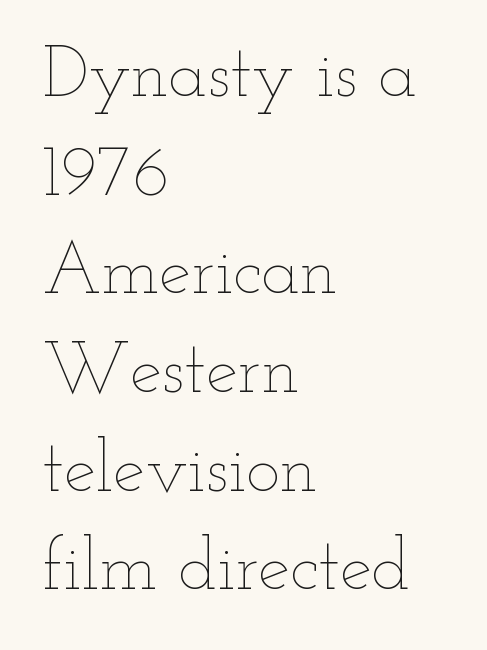
Each new line begins a customary step beneath the previous one. Weight class: somewhere from thin through regular. A classic flush-left, rag-right setting is used for this passage. Note the varied advance widths — an 'i' is clearly narrower than an 'm'.
